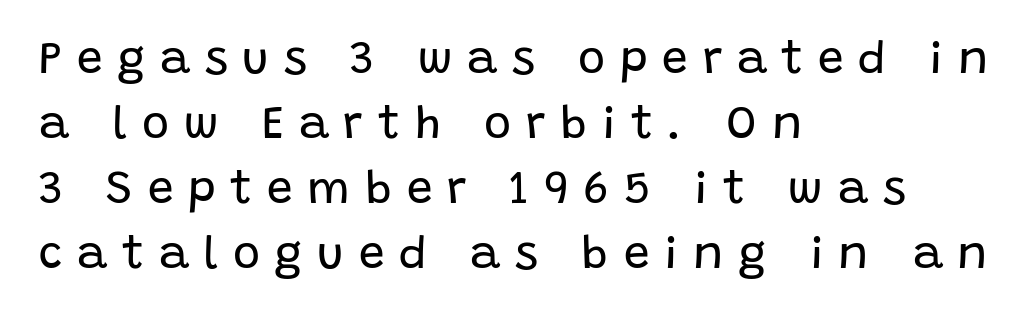
{"serif": "no", "italic": "no", "bold": "no", "weight": "regular", "width": "normal", "stroke_contrast": "low", "x_height": "large", "monospaced": "no", "underline": "no", "align": "left", "line_spacing": "normal", "line_spacing_ratio": 1.41, "letter_spacing": "wide", "letter_spacing_em": 0.32, "glyph_px": 46}
